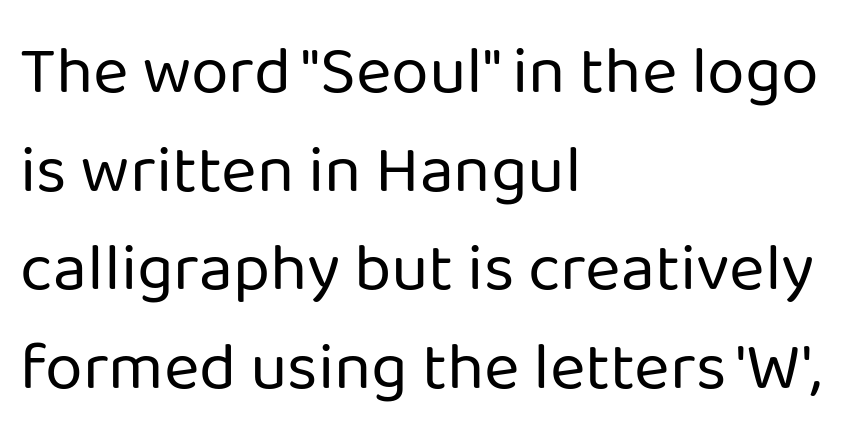
Q: Is the text bold? A: No.
Q: Is the text italic (slanted)? A: No, it is upright.
Q: Is the typeface a serif or a sans-serif typeface? A: Sans-serif.
Q: Is the text underlined? A: No.
Q: How is the paragraph aligned? A: Left-aligned.
Q: Is the spacing between letters normal or unusually wide? A: Normal.
Q: Is the spacing between lines tight, normal or loose? A: Normal.
Q: Width (condensed, normal, or wide)? A: Normal.
Q: Stroke contrast? A: Low.
Q: x-height? A: Medium.
Q: Monospaced? A: No.
